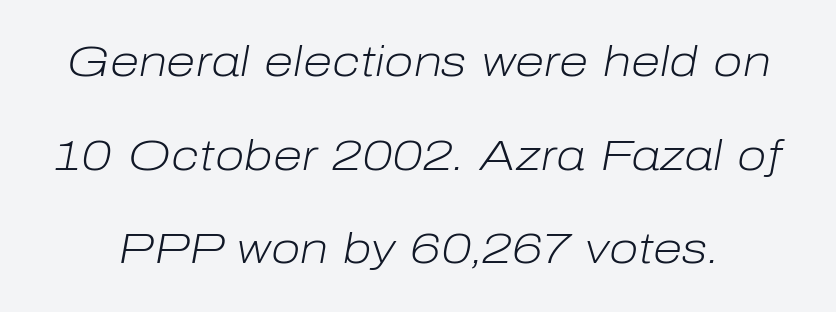
Clear beneath every line of the passage. The letters advance in unequal steps, a hallmark of proportional type. A typesetter would call this leading open, well beyond the default. Honestly, the letter spacing is just normal — you wouldn't notice it. Emphasis-style slanted type is in use.
